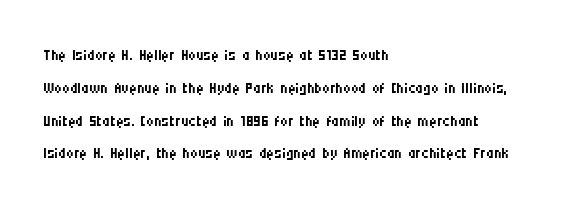
{"italic": "no", "bold": "no", "underline": "no", "align": "left", "line_spacing": "normal", "line_spacing_ratio": 1.56, "letter_spacing": "normal", "letter_spacing_em": 0.0, "glyph_px": 21}
